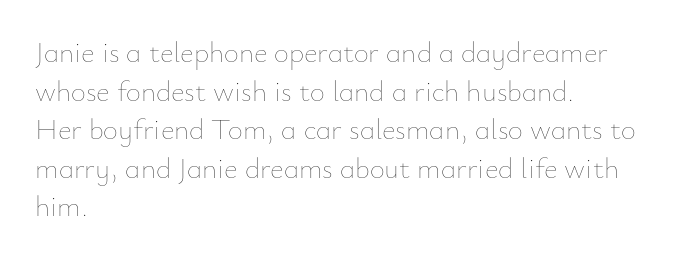
Q: Is the text bold? A: No.
Q: Is the text italic (slanted)? A: No, it is upright.
Q: Is the text underlined? A: No.
Q: How is the paragraph aligned? A: Left-aligned.
Q: Is the spacing between letters normal or unusually wide? A: Normal.
Q: Is the spacing between lines tight, normal or loose? A: Normal.
Q: Width (condensed, normal, or wide)? A: Normal.
Q: Stroke contrast? A: Low.
Q: x-height? A: Small.
Q: Monospaced? A: No.
